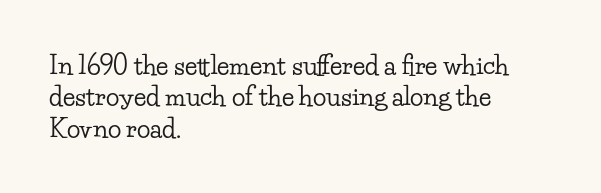
The space directly below the letters is spotless. Whoever set this chose a conventional vertical rhythm. The typesetter chose a ragged-right arrangement here. Posture: straight, roman, zero tilt. Standard letterfit; no display-style spreading of the glyphs.
